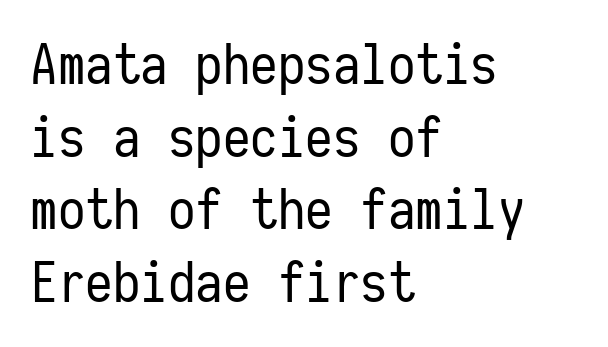
Characters remain perfectly vertical along every line. You could count columns in this text — the font is strictly monospaced. Each letter's strokes conclude bluntly, with no projecting serifs. The baseline area is clear.
